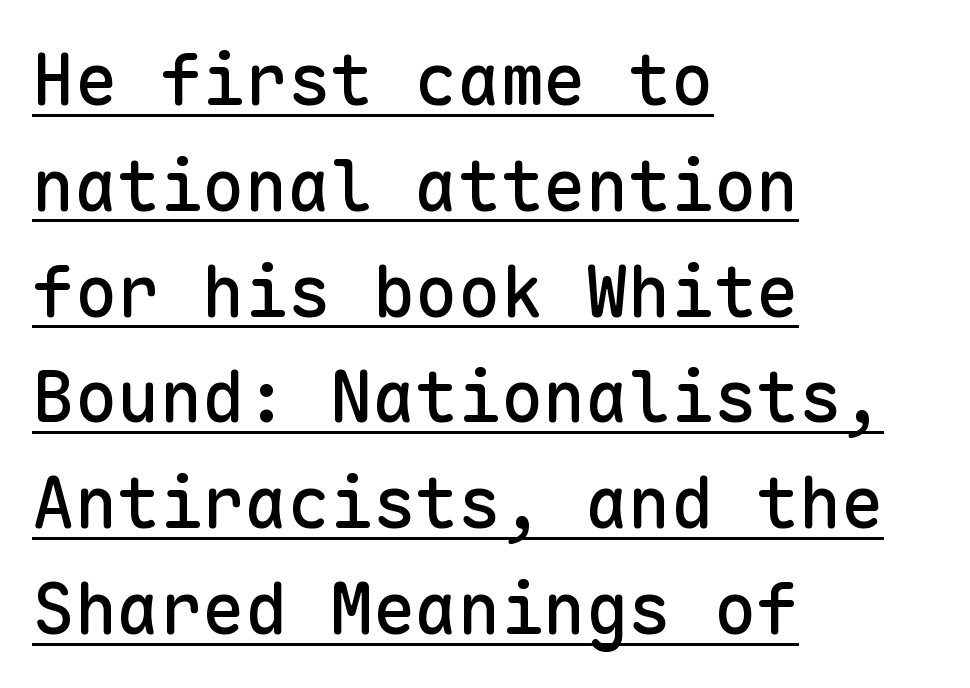
The image shows 71 px sans-serif type, upright, monospaced; set left-aligned, normal line spacing (1.49x), normal letter spacing, underlined; low stroke contrast and a medium x-height.
